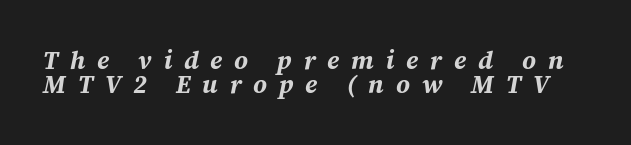
Baseline-to-baseline distance is barely more than the letter height. Lines of text with bare space underneath. The passage shown has open, widely tracked lettering throughout. The specimen reads as italic at a glance.
